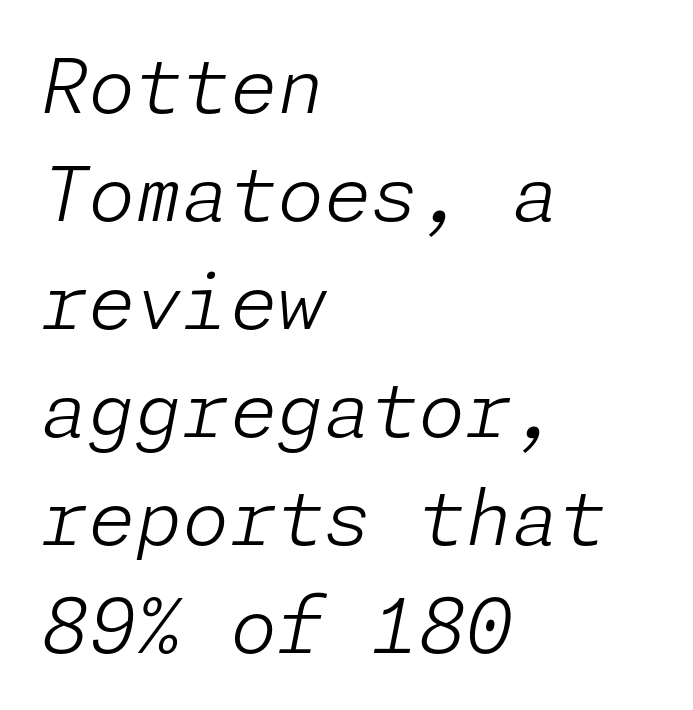
The gap between lines stays unmarked. Each new line begins a customary step beneath the previous one. What stands out about the letter spacing? Nothing — it is the standard amount. The axis of the letterforms is tilted away from vertical. Typeset ragged right — the left edge is the straight one.
